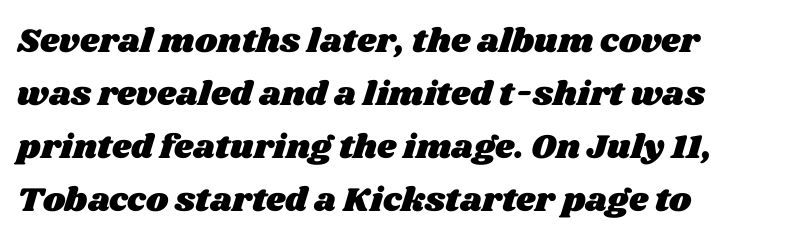
The image shows 34 px wide type; set left-aligned, normal line spacing (1.56x), normal letter spacing, not underlined; medium stroke contrast and a large x-height.
